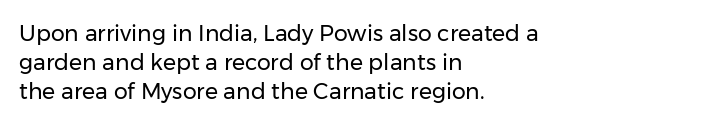
No extra ink here — the face is not bold. The ragged edge is on the right, which tells us the setting is flush left. Decoration check: the copy has no underline. Between one letter and the next there's only the usual sliver of space. No italicization has been applied; the sample stays upright. Successive baselines arrive at the customary interval.
